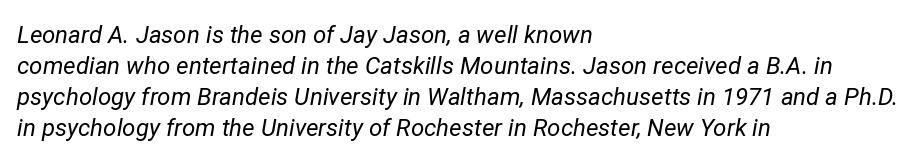
{"italic": "yes", "lean": "right", "slant_degrees": 12, "bold": "no", "underline": "no", "align": "left", "line_spacing": "normal", "line_spacing_ratio": 1.29, "letter_spacing": "normal", "letter_spacing_em": 0.0, "glyph_px": 24}
